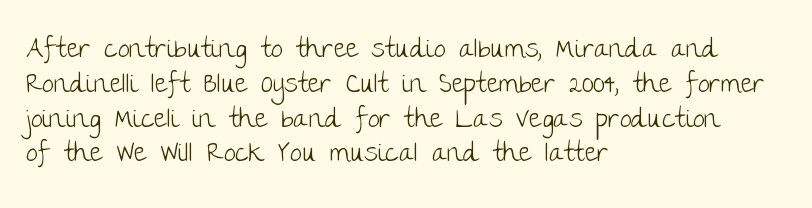
{"italic": "no", "bold": "no", "underline": "no", "align": "left", "line_spacing": "normal", "line_spacing_ratio": 1.29, "letter_spacing": "normal", "letter_spacing_em": 0.0, "glyph_px": 27}
